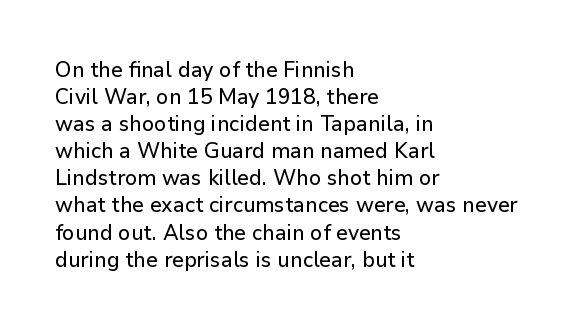
{"italic": "no", "underline": "no", "align": "left", "line_spacing": "normal", "line_spacing_ratio": 1.29, "letter_spacing": "normal", "letter_spacing_em": 0.0, "glyph_px": 21}
